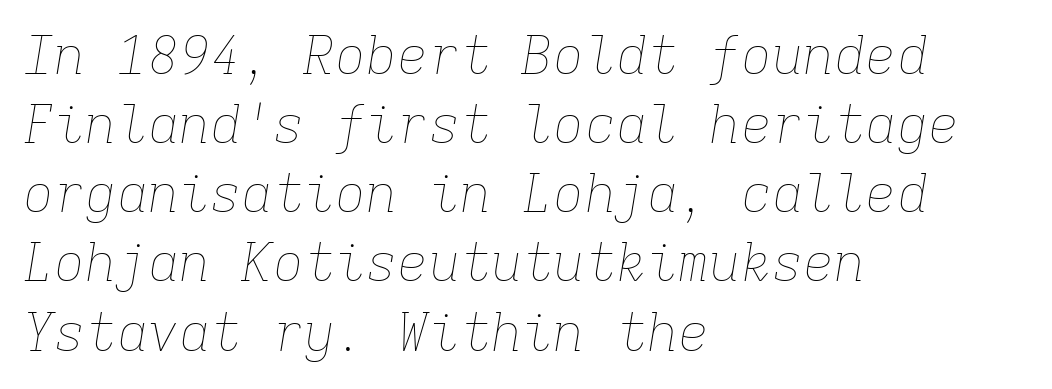
Q: Is the text bold? A: No.
Q: Is the text italic (slanted)? A: Yes, it leans right by about 9 degrees.
Q: Is the text underlined? A: No.
Q: How is the paragraph aligned? A: Left-aligned.
Q: Is the spacing between letters normal or unusually wide? A: Normal.
Q: Is the spacing between lines tight, normal or loose? A: Normal.
Q: Width (condensed, normal, or wide)? A: Normal.
Q: Stroke contrast? A: Low.
Q: x-height? A: Medium.
Q: Monospaced? A: Yes.
